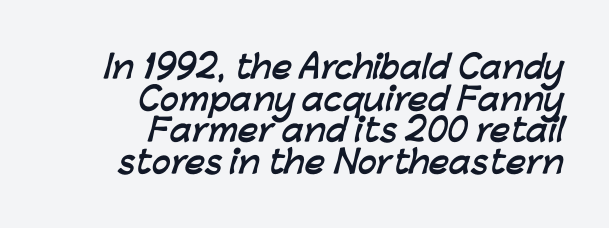
Type without underlining. The lines are quadded right. The passage shown is typed in a proportional face where columns would drift. The typesetting leans heavy: a genuine bold. Regarding serifs, this sample does without them.
